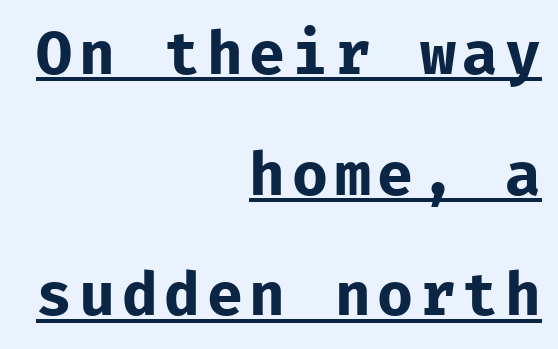
Here the designer chose a console-style face with uniform glyph widths. Leftover space on each line is placed entirely before the opening word. Every stem runs plumb, perpendicular to the baseline. Is this a sans? Yes — the strokes have no serifs. Heavy-handed strokes throughout: this text is bold. Does the leading feel generous? Absolutely, it's lavish.
